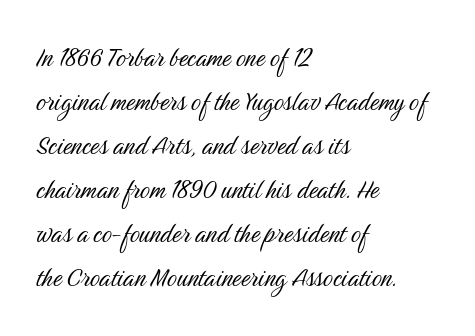
Q: Is the text bold? A: No.
Q: Is the text italic (slanted)? A: Yes.
Q: Is the typeface a serif or a sans-serif typeface? A: Sans-serif.
Q: Is the text underlined? A: No.
Q: How is the paragraph aligned? A: Left-aligned.
Q: Is the spacing between letters normal or unusually wide? A: Normal.
Q: Is the spacing between lines tight, normal or loose? A: Normal.
Q: Width (condensed, normal, or wide)? A: Condensed.
Q: Stroke contrast? A: Medium.
Q: x-height? A: Medium.
Q: Monospaced? A: No.
